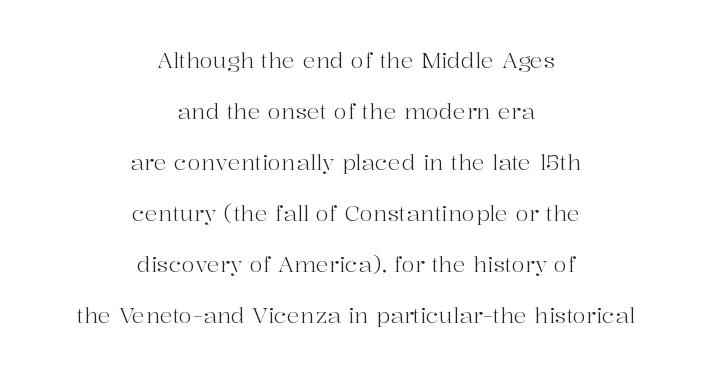
{"italic": "no", "bold": "no", "underline": "no", "align": "center", "line_spacing": "loose", "line_spacing_ratio": 2.32, "letter_spacing": "normal", "letter_spacing_em": 0.0, "glyph_px": 22}
